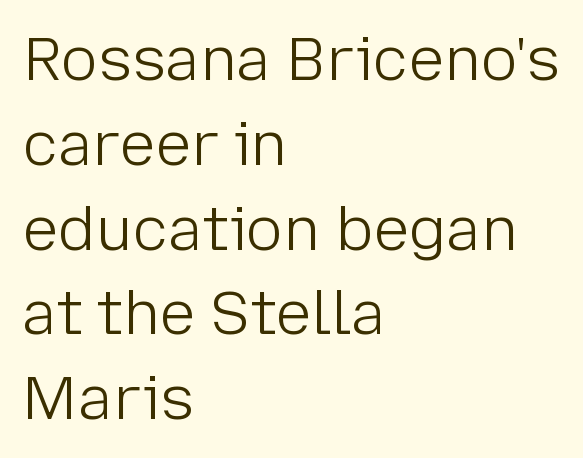
{"serif": "no", "italic": "no", "bold": "no", "weight": "light", "width": "normal", "stroke_contrast": "low", "x_height": "medium", "monospaced": "no", "underline": "no", "align": "left", "line_spacing": "normal", "line_spacing_ratio": 1.39, "letter_spacing": "normal", "letter_spacing_em": 0.0, "glyph_px": 61}
